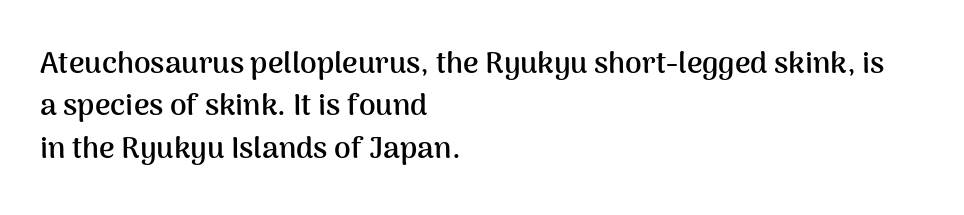
Q: Is the text bold? A: Yes.
Q: Is the text italic (slanted)? A: No, it is upright.
Q: Is the typeface a serif or a sans-serif typeface? A: Sans-serif.
Q: Is the text underlined? A: No.
Q: How is the paragraph aligned? A: Left-aligned.
Q: Is the spacing between letters normal or unusually wide? A: Normal.
Q: Is the spacing between lines tight, normal or loose? A: Normal.
Q: Width (condensed, normal, or wide)? A: Normal.
Q: Stroke contrast? A: Medium.
Q: x-height? A: Medium.
Q: Monospaced? A: No.
